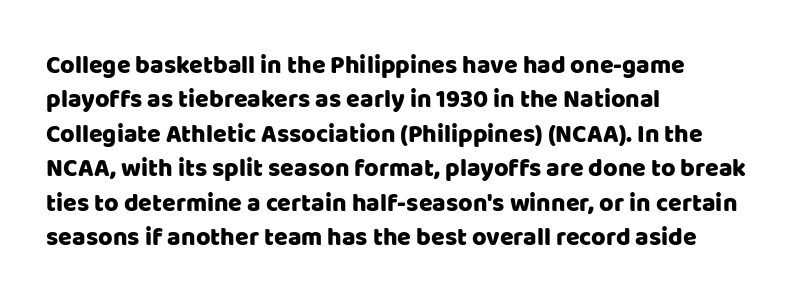
The image shows 25 px text type, upright; set left-aligned, normal line spacing (1.38x), normal letter spacing, not underlined.
